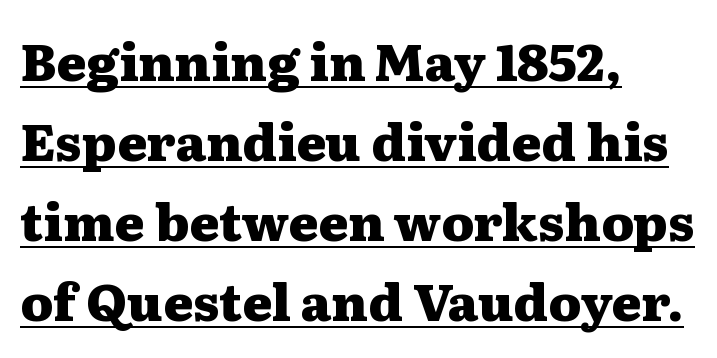
The image shows 51 px heavy, wide serif type, upright; set left-aligned, normal line spacing (1.57x), normal letter spacing, underlined; medium stroke contrast and a medium x-height.
